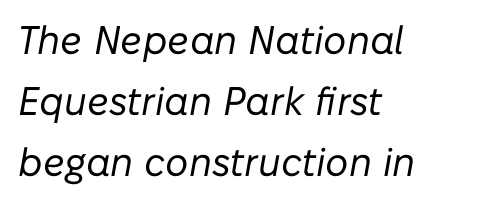
{"italic": "yes", "lean": "right", "slant_degrees": 10, "bold": "no", "weight": "regular", "width": "normal", "stroke_contrast": "low", "x_height": "medium", "monospaced": "no", "underline": "no", "align": "left", "line_spacing": "normal", "line_spacing_ratio": 1.53, "letter_spacing": "normal", "letter_spacing_em": 0.0, "glyph_px": 40}
